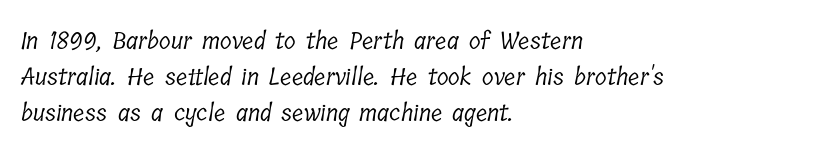
{"bold": "no", "underline": "no", "align": "left", "line_spacing": "normal", "line_spacing_ratio": 1.49, "letter_spacing": "normal", "letter_spacing_em": 0.0, "glyph_px": 24}
